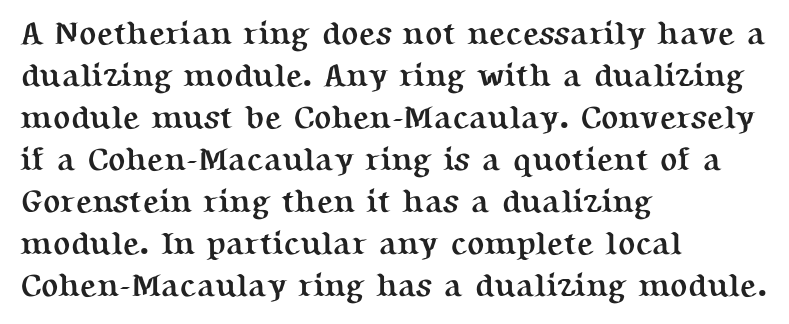
{"serif": "yes", "italic": "no", "bold": "yes", "weight": "semibold", "width": "normal", "stroke_contrast": "medium", "x_height": "medium", "monospaced": "no", "underline": "no", "align": "left", "line_spacing": "normal", "line_spacing_ratio": 1.31, "letter_spacing": "normal", "letter_spacing_em": 0.0, "glyph_px": 32}
